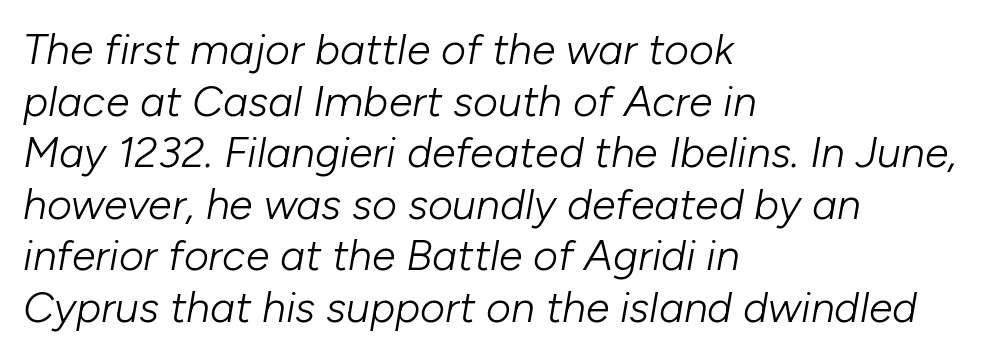
Q: Is the text bold? A: No.
Q: Is the text italic (slanted)? A: Yes, it leans right by about 10 degrees.
Q: Is the text underlined? A: No.
Q: How is the paragraph aligned? A: Left-aligned.
Q: Is the spacing between letters normal or unusually wide? A: Normal.
Q: Width (condensed, normal, or wide)? A: Normal.
Q: Stroke contrast? A: Low.
Q: x-height? A: Medium.
Q: Monospaced? A: No.
